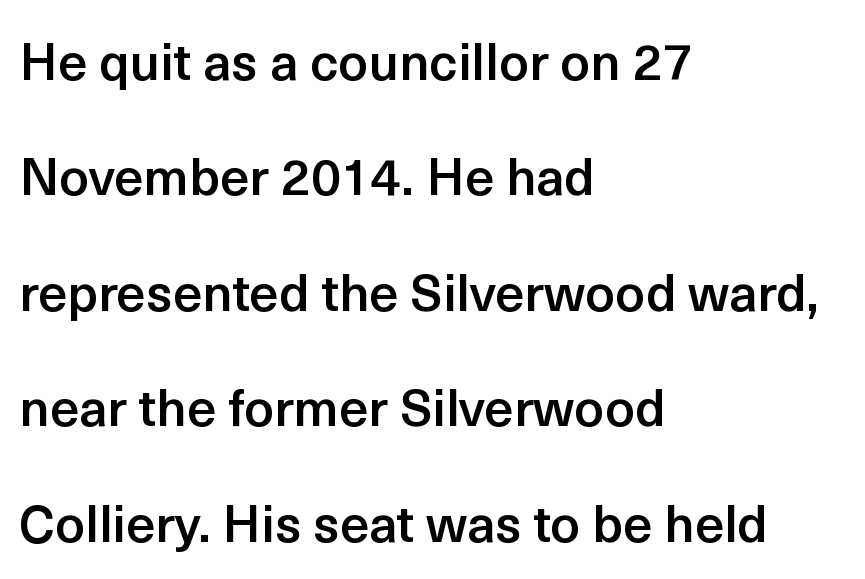
{"serif": "no", "italic": "no", "bold": "semi", "weight": "semibold", "width": "normal", "x_height": "medium", "monospaced": "no", "underline": "no", "align": "left", "line_spacing": "loose", "line_spacing_ratio": 2.22, "letter_spacing": "normal", "letter_spacing_em": 0.0, "glyph_px": 52}
